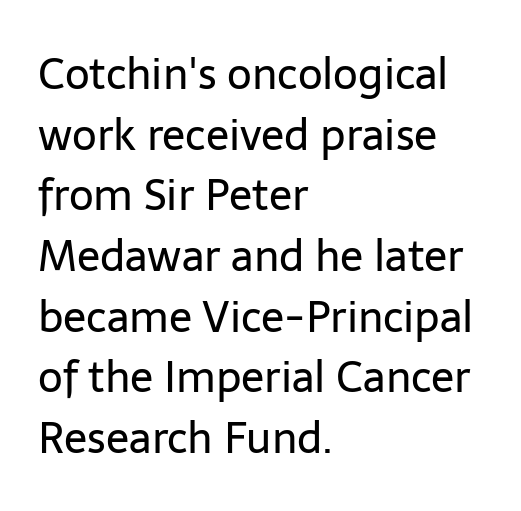
The image shows 43 px regular-weight sans-serif type, upright; set left-aligned, normal line spacing (1.41x), normal letter spacing, not underlined; low stroke contrast and a medium x-height.
